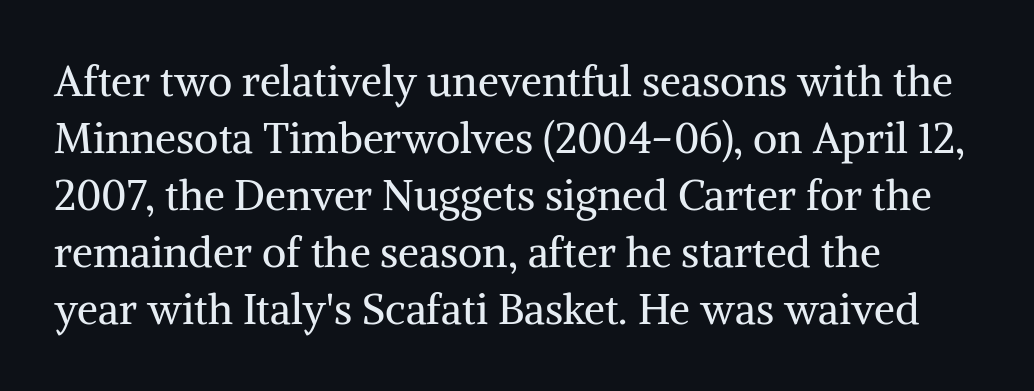
What's the leading like? Ordinary, nothing unusual. The rendering keeps characters at their native spacing. Proportional: the letters do not fall into vertical columns. Check where the strokes stop: tiny serifs finish them off. Unlike italic type, these characters show no tilt at all. This reads as an unemphasized weight, regular at the heaviest.
